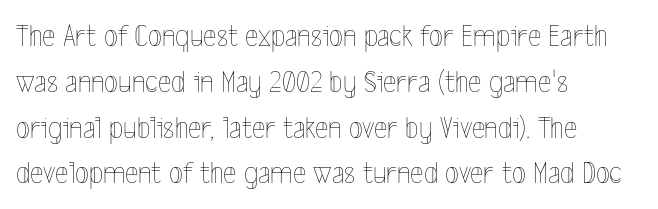
The letterforms sit at book weight or below. Glyph-to-glyph distance matches everyday printed text. The font's upright variant was chosen for this text. A typesetter would call this leading conventional body-copy spacing.
